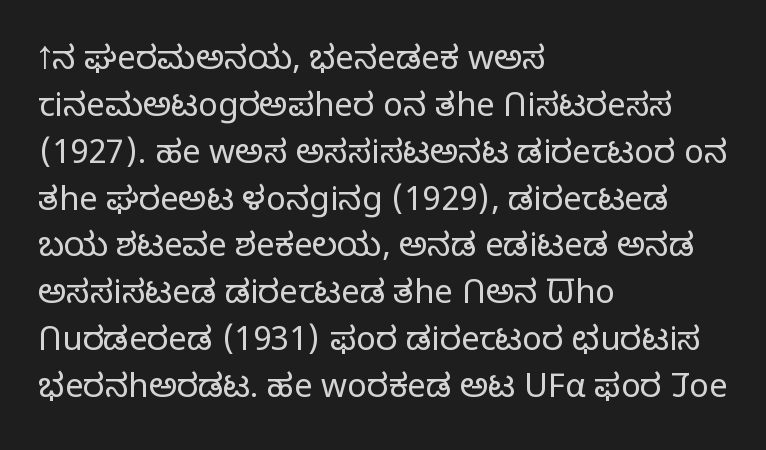
The image shows 33 px light sans-serif type, upright; set left-aligned, normal line spacing (1.42x), normal letter spacing, not underlined; low stroke contrast and a medium x-height.
